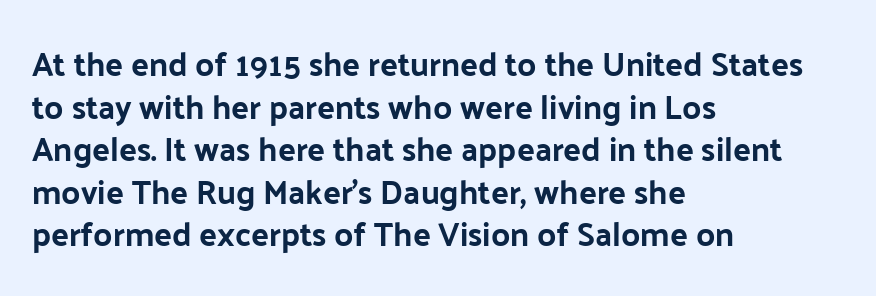
Q: Is the text italic (slanted)? A: No, it is upright.
Q: Is the typeface a serif or a sans-serif typeface? A: Sans-serif.
Q: Is the text underlined? A: No.
Q: How is the paragraph aligned? A: Left-aligned.
Q: Is the spacing between letters normal or unusually wide? A: Normal.
Q: Is the spacing between lines tight, normal or loose? A: Normal.
Q: Width (condensed, normal, or wide)? A: Normal.
Q: Stroke contrast? A: Low.
Q: x-height? A: Medium.
Q: Monospaced? A: No.
